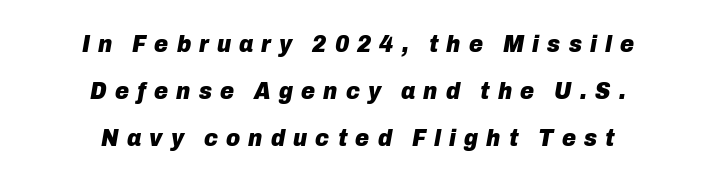
The sample has been set heavy, in full bold. Spacing between characters has been opened up far beyond the box default. This rendering uses center alignment, leaving both contours irregular but symmetric. Leading is clearly above the norm, producing a sparse column.
